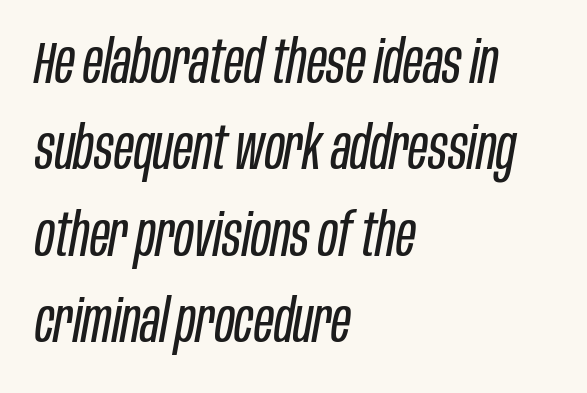
Q: Is the text bold? A: No.
Q: Is the text italic (slanted)? A: Yes, it leans right by about 10 degrees.
Q: Is the text underlined? A: No.
Q: How is the paragraph aligned? A: Left-aligned.
Q: Is the spacing between letters normal or unusually wide? A: Normal.
Q: Is the spacing between lines tight, normal or loose? A: Normal.
Q: Width (condensed, normal, or wide)? A: Condensed.
Q: Stroke contrast? A: Low.
Q: x-height? A: Large.
Q: Monospaced? A: No.
